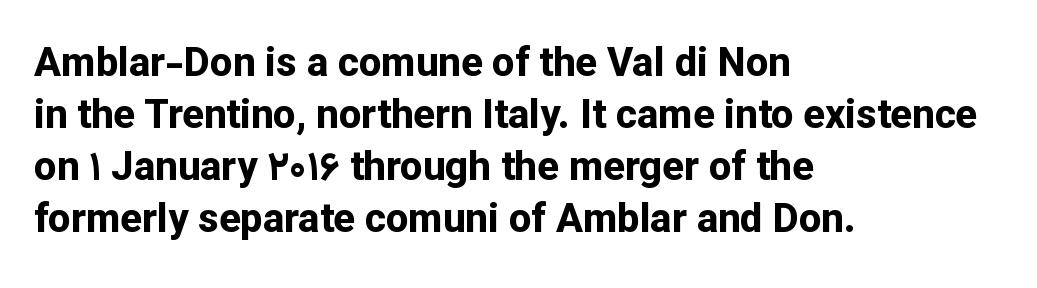
The specimen omits any rule beneath the text block's lines. Set as a true bold cut, around the 700 mark. Observe the absence of serifs on each vertical stroke in this sample. Character widths vary here, with narrow letters taking less room than wide ones. Every stem runs plumb, perpendicular to the baseline. Is there much room between lines? A standard amount, neither cramped nor airy.
